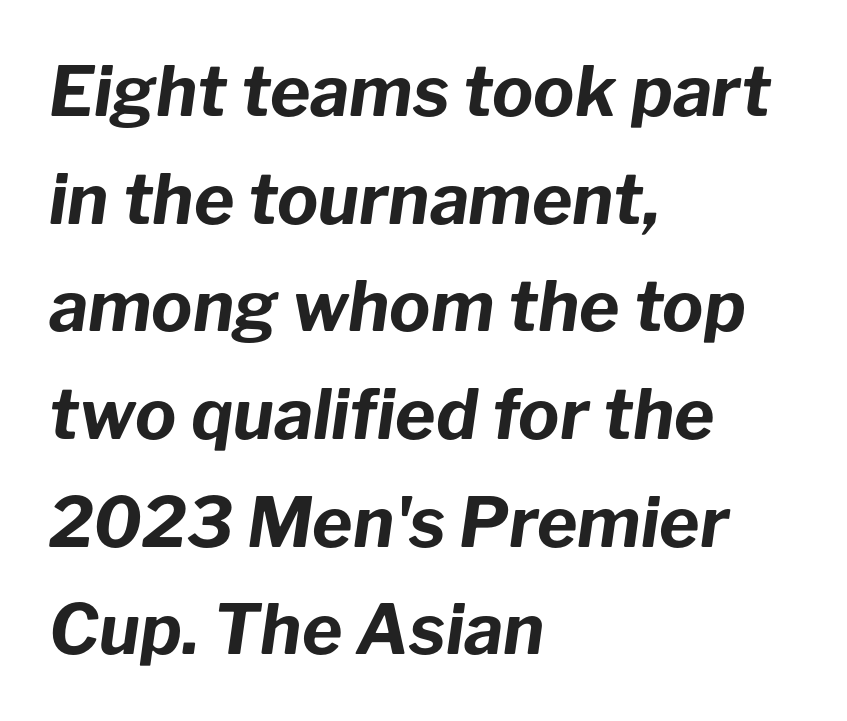
Where is the straight margin? On the left. The space beneath each line is pristine and unruled. Here the designer chose a conventional face with non-uniform glyph widths. Inter-character spacing is left at the font's built-in metrics. Italic? Definitely — the glyphs are oblique. The face used here has the dense, thick strokes of a bold.
